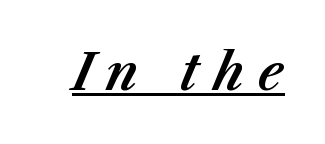
You could not count columns in this text — the font is proportionally spaced. Underlined type. Compared with typical body copy, the letter spacing here is much looser. Tall strokes in this sample are angled rather than plumb.
